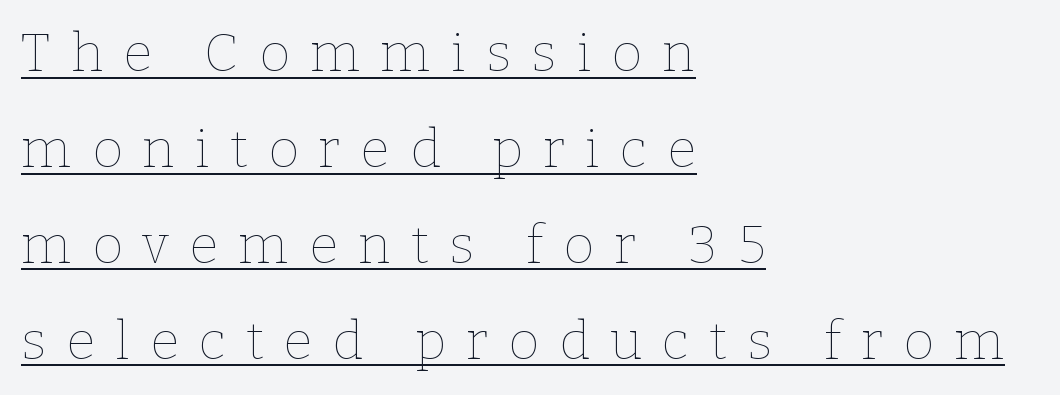
{"italic": "no", "bold": "no", "weight": "thin", "width": "normal", "stroke_contrast": "low", "x_height": "medium", "monospaced": "no", "underline": "yes", "align": "left", "line_spacing_ratio": 1.81, "letter_spacing": "wide", "letter_spacing_em": 0.38, "glyph_px": 53}
